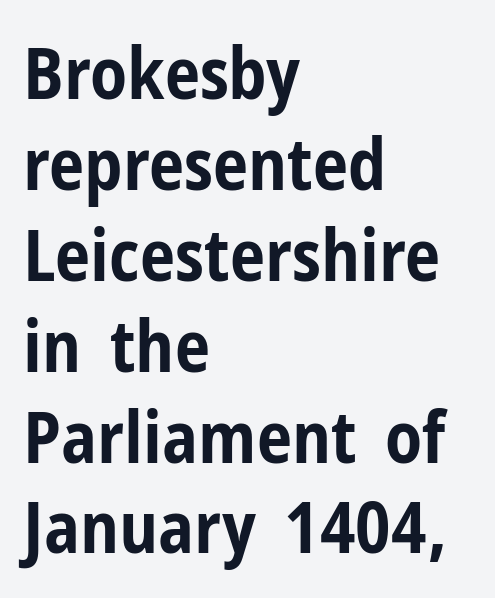
{"serif": "no", "italic": "no", "bold": "yes", "weight": "bold", "width": "condensed", "stroke_contrast": "low", "x_height": "medium", "monospaced": "no", "underline": "no", "align": "left", "line_spacing": "normal", "line_spacing_ratio": 1.28, "letter_spacing": "normal", "letter_spacing_em": 0.0, "glyph_px": 71}
